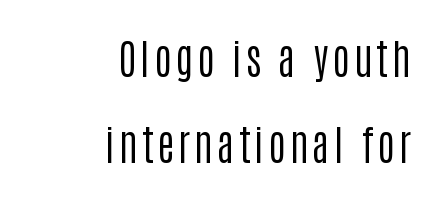
Nothing heavy about these letters — not bold at all. The rag falls on the left side of this text block. Does the leading feel generous? Absolutely, it's lavish. Upright lettering throughout. The words here are not underlined. The typeface chosen for these lines omits serifs.
